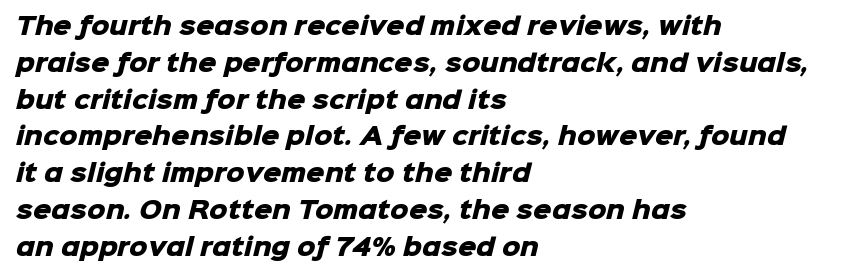
Weight check: bold — yes, fully. Honestly, the letter spacing is just normal — you wouldn't notice it. Lines of text with bare space underneath. Visually the block forms a straight wall on the left and a jagged coastline on the right. The block of text has a typical density, with ordinary space between rows.
